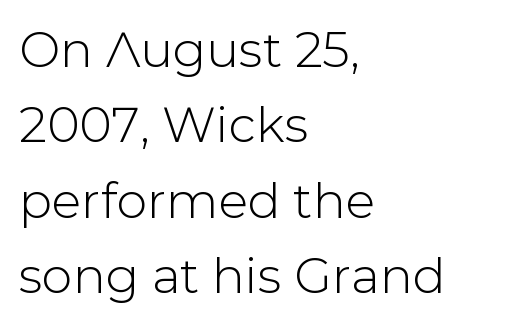
The image shows 49 px sans-serif type, upright; set left-aligned, normal line spacing (1.54x), normal letter spacing, not underlined; low stroke contrast and a medium x-height.
